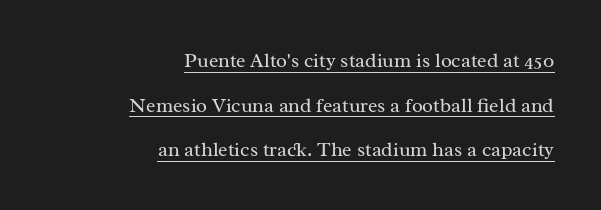
Q: Is the text bold? A: No.
Q: Is the text italic (slanted)? A: No, it is upright.
Q: Is the text underlined? A: Yes.
Q: How is the paragraph aligned? A: Right-aligned.
Q: Is the spacing between letters normal or unusually wide? A: Normal.
Q: Is the spacing between lines tight, normal or loose? A: Loose.
